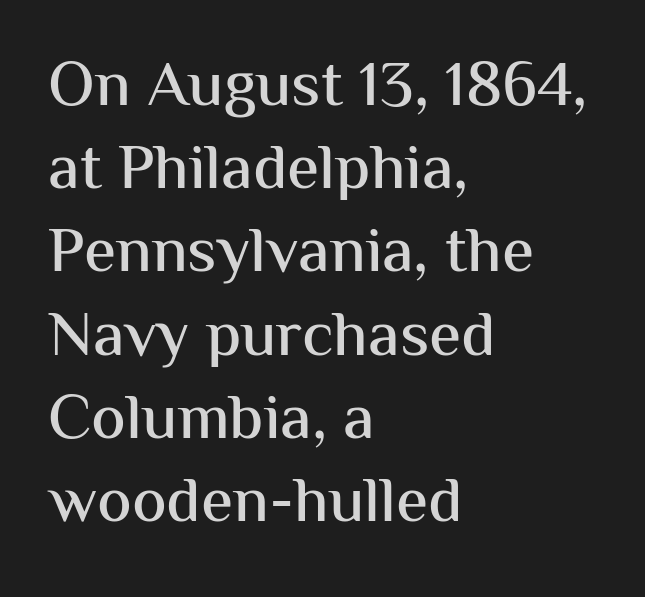
The image shows 65 px sans-serif type, upright; set left-aligned, normal line spacing (1.28x), normal letter spacing, not underlined; medium stroke contrast and a medium x-height.
